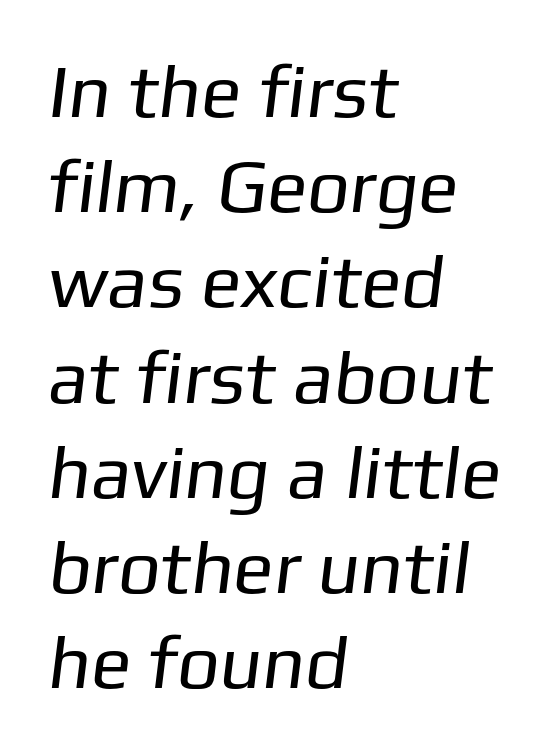
Q: Is the text bold? A: No.
Q: Is the typeface a serif or a sans-serif typeface? A: Sans-serif.
Q: Is the text underlined? A: No.
Q: How is the paragraph aligned? A: Left-aligned.
Q: Is the spacing between letters normal or unusually wide? A: Normal.
Q: Is the spacing between lines tight, normal or loose? A: Normal.
Q: Width (condensed, normal, or wide)? A: Normal.
Q: Stroke contrast? A: Low.
Q: x-height? A: Medium.
Q: Monospaced? A: No.
